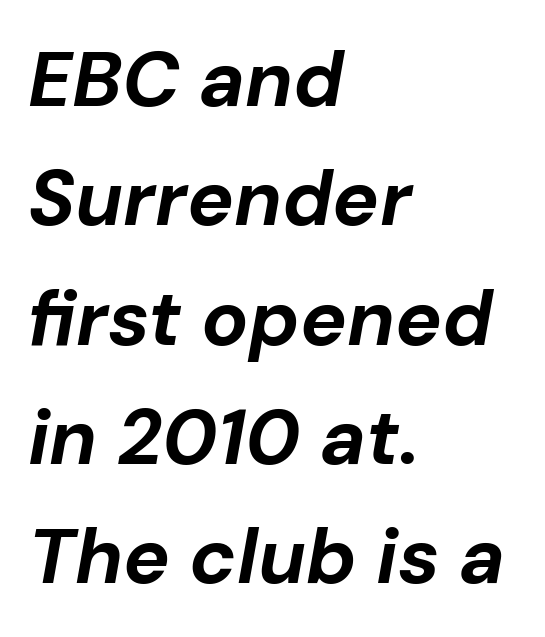
{"italic": "yes", "lean": "right", "slant_degrees": 10, "bold": "yes", "weight": "bold", "width": "normal", "stroke_contrast": "low", "x_height": "medium", "monospaced": "no", "underline": "no", "align": "left", "line_spacing": "normal", "line_spacing_ratio": 1.53, "letter_spacing": "normal", "letter_spacing_em": 0.0, "glyph_px": 78}
